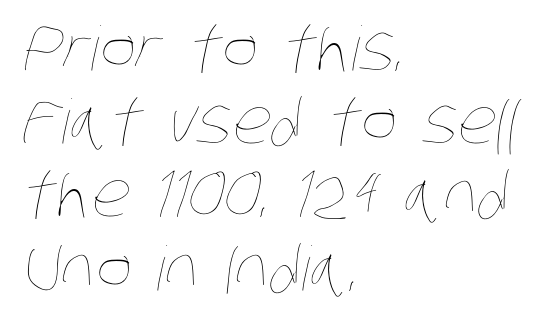
{"bold": "no", "weight": "thin", "width": "condensed", "stroke_contrast": "low", "x_height": "large", "monospaced": "no", "underline": "no", "align": "left", "line_spacing_ratio": 1.2, "letter_spacing": "normal", "letter_spacing_em": 0.0, "glyph_px": 61}
